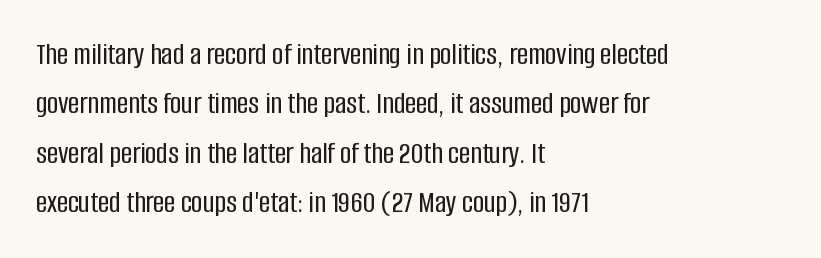
{"serif": "no", "italic": "no", "width": "condensed", "stroke_contrast": "low", "x_height": "large", "monospaced": "no", "underline": "no", "align": "left", "line_spacing": "normal", "line_spacing_ratio": 1.59, "letter_spacing": "normal", "letter_spacing_em": 0.0, "glyph_px": 31}
